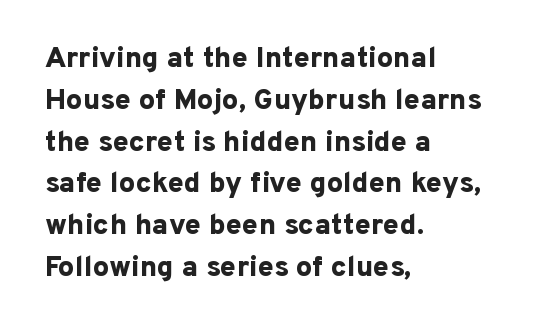
The image shows 29 px bold sans-serif type, upright; set left-aligned, normal line spacing (1.44x), normal letter spacing, not underlined; low stroke contrast and a medium x-height.
